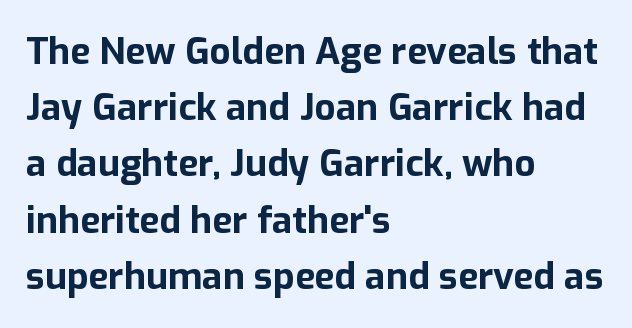
Q: Is the text bold? A: Yes.
Q: Is the text italic (slanted)? A: No, it is upright.
Q: Is the typeface a serif or a sans-serif typeface? A: Sans-serif.
Q: Is the text underlined? A: No.
Q: How is the paragraph aligned? A: Left-aligned.
Q: Is the spacing between letters normal or unusually wide? A: Normal.
Q: Is the spacing between lines tight, normal or loose? A: Normal.
Q: Width (condensed, normal, or wide)? A: Normal.
Q: Stroke contrast? A: Low.
Q: x-height? A: Medium.
Q: Monospaced? A: No.
